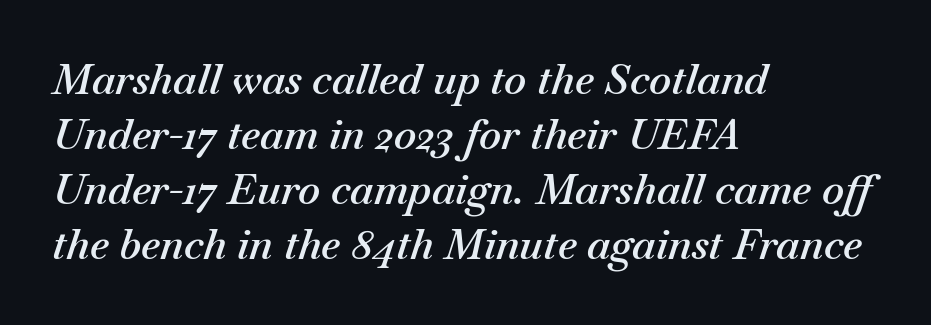
These lines are rendered in a variable-pitch font. Has an underline been added? It has not. The type is set solid horizontally, with unmodified tracking. In terms of posture, this sample is oblique. This block has exactly the height ordinary leading produces. Is the block centered? No — it sits flush against the left margin.
